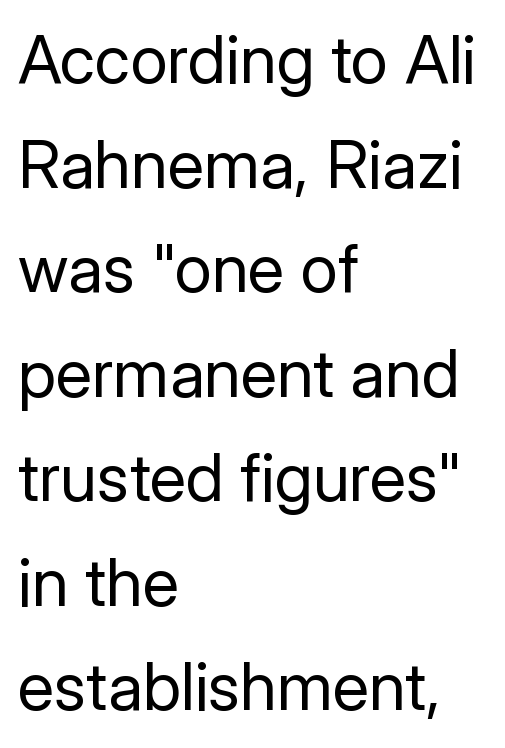
The image shows 67 px regular-weight sans-serif type, upright; set left-aligned, normal line spacing (1.56x), normal letter spacing, not underlined; low stroke contrast and a medium x-height.
